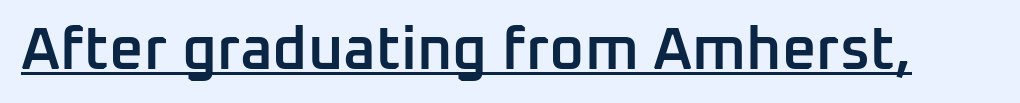
The face used here is rendered with its standard letterfit. The specimen includes a rule beneath the text block's lines. Notice how the stems are strictly vertical — no italics here. Unlike a traditional serif, this face leaves its strokes unadorned. Varying glyph widths throughout — classic text-font behaviour. Notice the strokes are somewhat thickened but not fully heavy: this is a semibold.
